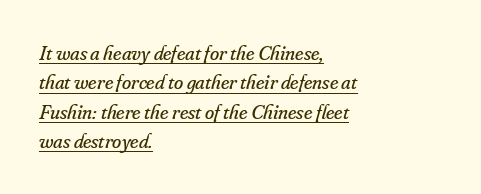
The image shows 21 px text type, italic (leaning right); set left-aligned, normal line spacing (1.4x), normal letter spacing, underlined.
